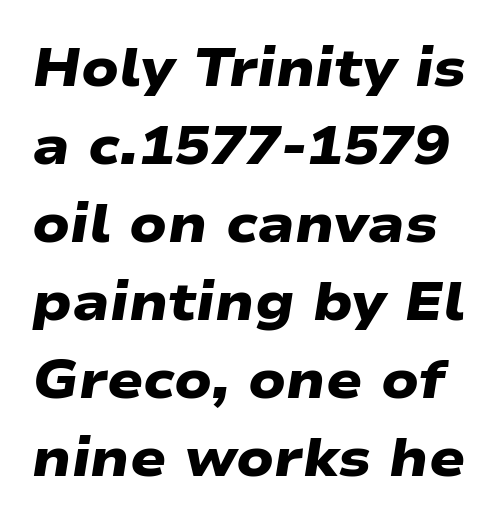
Notice how descenders clear the ascenders below comfortably — that's standard leading. Think of a printed novel: that variable character pitch is what you see here. Tracking here is standard; glyphs follow each other at the usual distance. The type family on display is of the sans-serif kind.
